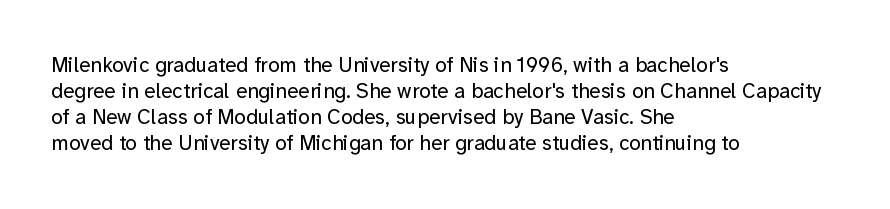
{"italic": "no", "bold": "no", "underline": "no", "align": "left", "line_spacing_ratio": 1.24, "letter_spacing": "normal", "letter_spacing_em": 0.0, "glyph_px": 21}
